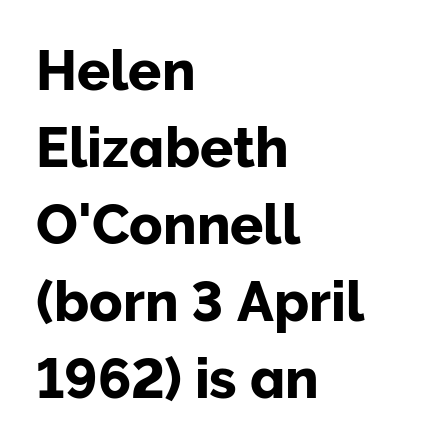
What's the leading like? Ordinary, nothing unusual. The letters advance in unequal steps, a hallmark of proportional type. The characters display no serif detailing; their extremities are plain. It's the straight-up-and-down kind of type. Glance below the letters and you will spot only blank space.
